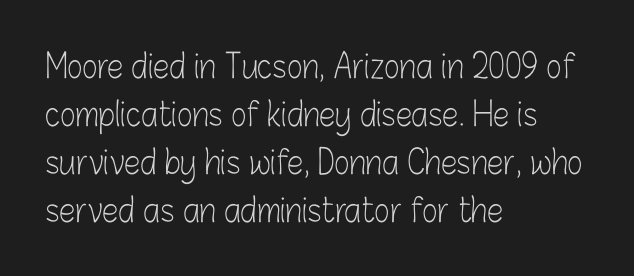
The image shows 33 px light, condensed sans-serif type, upright; set left-aligned, normal line spacing (1.45x), normal letter spacing, not underlined; low stroke contrast and a medium x-height.
